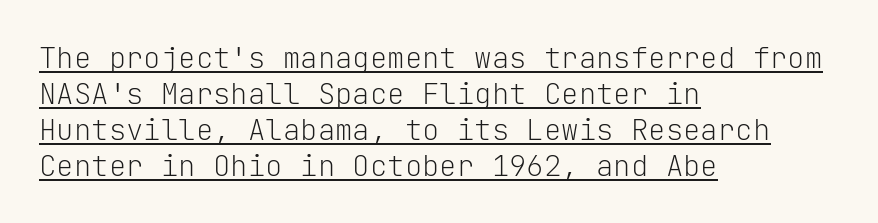
Glance below the letters and you will spot a drawn line. Layout note: lines flush left. A quiet, ordinary-to-light weight characterises the typeface. Is this a fixed-width face? Yes — each glyph sits in an identical cell.
